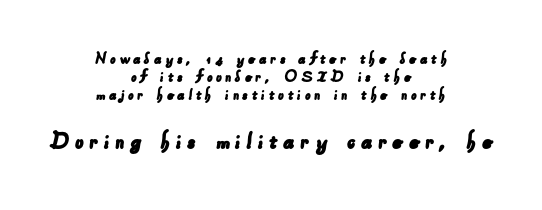
The image shows 27 px text type; set centered, tight line spacing (1.01x), not underlined; the second (bottom) block is 1.5x larger.
